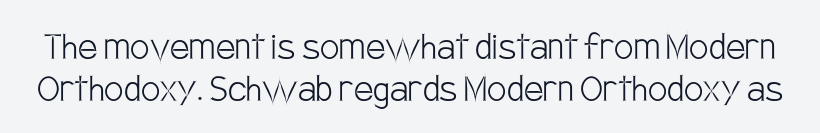
Q: Is the text bold? A: No.
Q: Is the text italic (slanted)? A: No, it is upright.
Q: Is the typeface a serif or a sans-serif typeface? A: Sans-serif.
Q: Is the text underlined? A: No.
Q: Is the spacing between letters normal or unusually wide? A: Normal.
Q: Is the spacing between lines tight, normal or loose? A: Tight.
Q: Width (condensed, normal, or wide)? A: Condensed.
Q: Stroke contrast? A: Low.
Q: x-height? A: Large.
Q: Monospaced? A: No.
